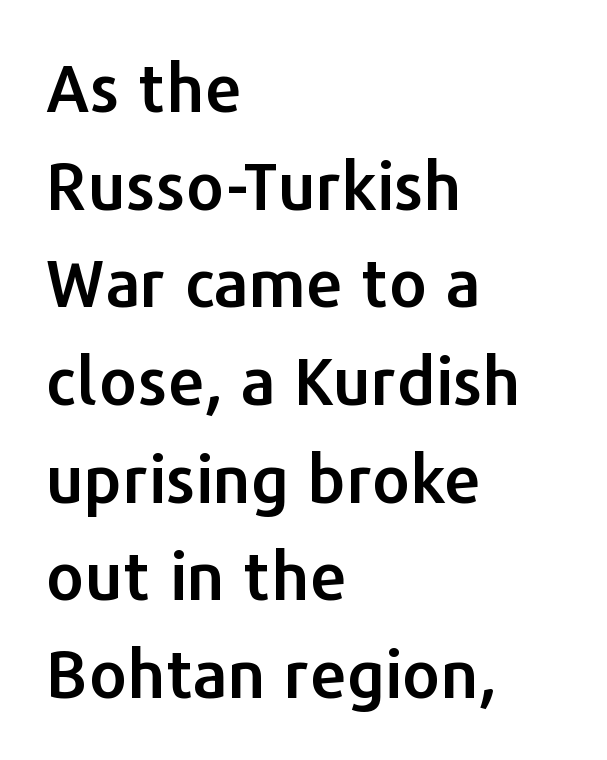
This is the regular roman posture of the typeface. Regarding serifs, this sample does without them. Honestly, there is no underline to notice here at all. Glyph-to-glyph distance matches everyday printed text. A typesetter would call this leading conventional body-copy spacing. If you drew a ruler down the left edge, every line would touch it.
